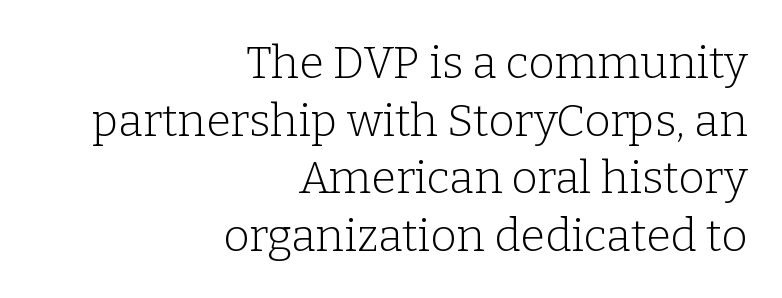
The image shows 45 px light serif type, upright; set right-aligned, normal line spacing (1.28x), normal letter spacing, not underlined; low stroke contrast and a medium x-height.
